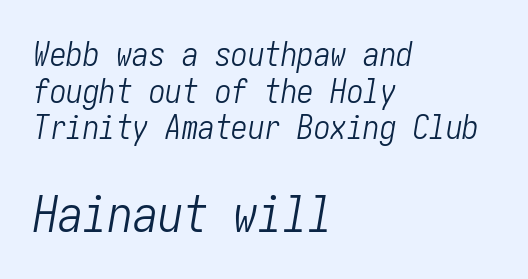
Q: Is the text bold? A: No.
Q: Is the text italic (slanted)? A: Yes, it leans right by about 10 degrees.
Q: Is the text underlined? A: No.
Q: How is the paragraph aligned? A: Left-aligned.
Q: Is the spacing between letters normal or unusually wide? A: Normal.
Q: Is the spacing between lines tight, normal or loose? A: Tight.
Q: Which block of text is set in a larger size, the first (top) or the second (bottom)? A: The second (bottom) one.
Q: Width (condensed, normal, or wide)? A: Condensed.
Q: Stroke contrast? A: Low.
Q: x-height? A: Medium.
